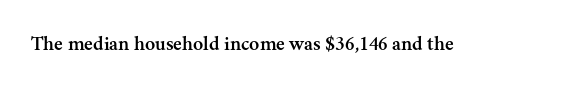
The image shows 21 px text type, upright; set normal letter spacing, not underlined.
